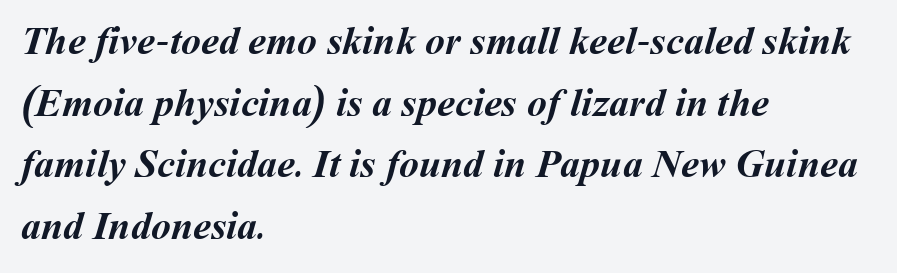
Q: Is the text bold? A: Yes.
Q: Is the text underlined? A: No.
Q: How is the paragraph aligned? A: Left-aligned.
Q: Is the spacing between letters normal or unusually wide? A: Normal.
Q: Is the spacing between lines tight, normal or loose? A: Normal.
Q: Width (condensed, normal, or wide)? A: Normal.
Q: Stroke contrast? A: Medium.
Q: x-height? A: Medium.
Q: Monospaced? A: No.
